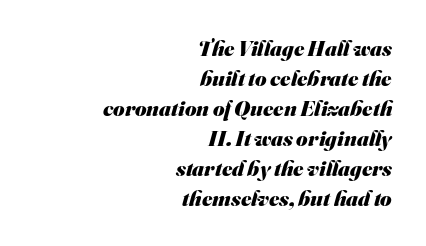
This sample is right-justified, so line beginnings fall wherever the words allow. The passage shown stacks its lines at a standard gap. Its strokes are broad and dark, the hallmark of bold type. Glyph-to-glyph distance matches everyday printed text. Only glyphs here, with clear space below each row.
